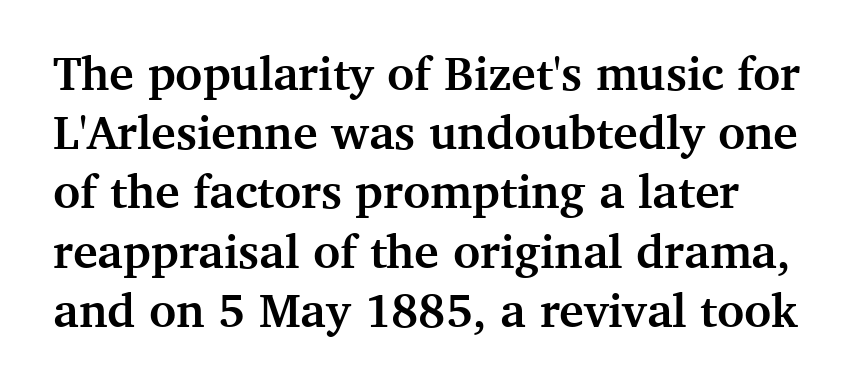
The image shows 47 px semibold serif type, upright; set normal line spacing (1.26x), normal letter spacing, not underlined; medium stroke contrast and a medium x-height.
